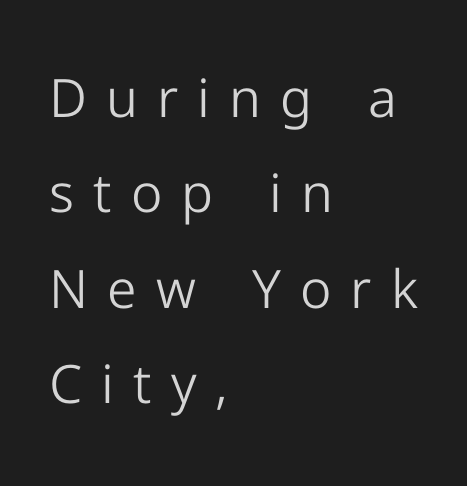
The image shows 53 px light sans-serif type, upright; set left-aligned, line spacing 1.8x, unusually wide letter spacing (+0.36 em), not underlined; low stroke contrast and a medium x-height.
